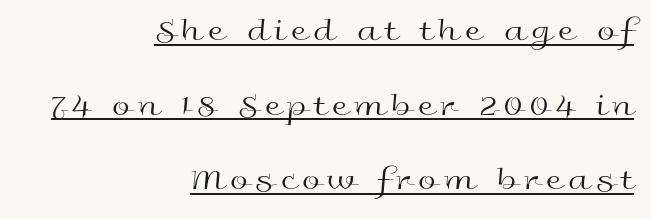
The image shows 32 px regular-weight, wide sans-serif type, upright; set right-aligned, loose line spacing (2.33x), unusually wide letter spacing (+0.2 em), underlined; a medium x-height.
